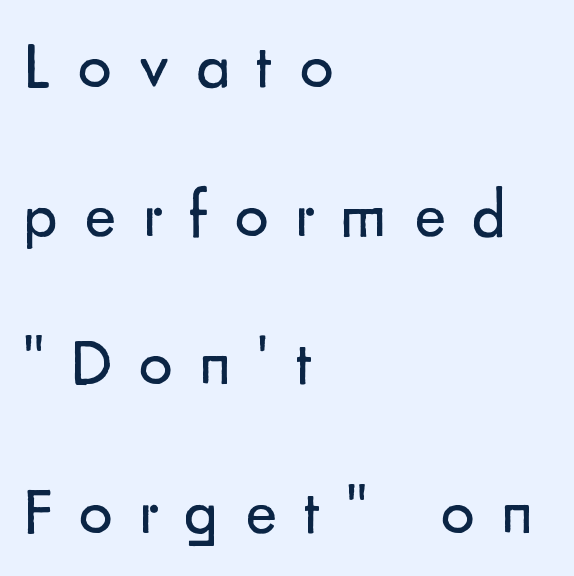
{"serif": "no", "italic": "no", "bold": "no", "weight": "regular", "width": "normal", "stroke_contrast": "low", "x_height": "small", "monospaced": "no", "underline": "no", "align": "left", "line_spacing": "loose", "line_spacing_ratio": 2.22, "letter_spacing": "wide", "letter_spacing_em": 0.39, "glyph_px": 67}
